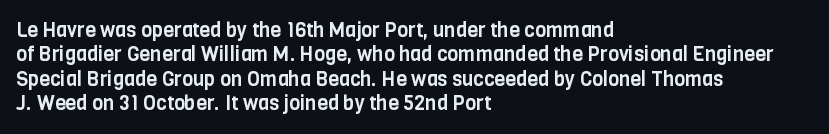
{"italic": "no", "underline": "no", "align": "left", "line_spacing_ratio": 1.22, "letter_spacing": "normal", "letter_spacing_em": 0.0, "glyph_px": 20}
